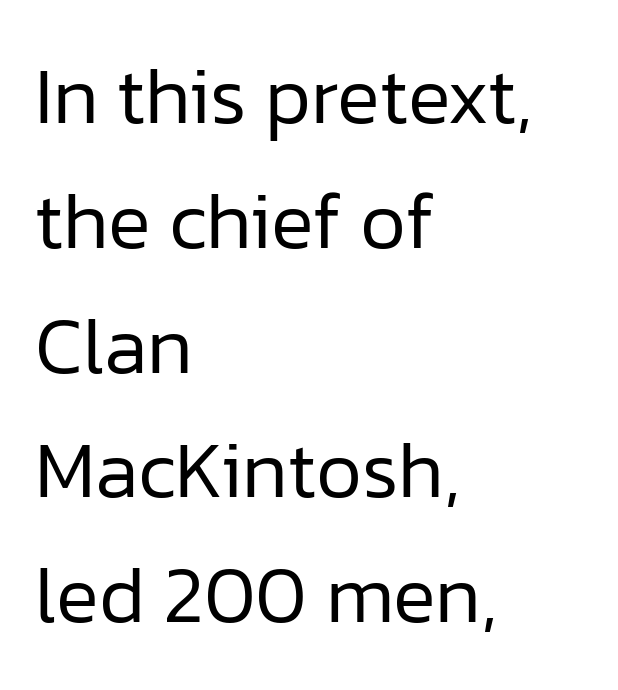
Italic? Not at all — the glyphs are vertical. Words appear dense and cohesive because spacing is normal. Varying glyph widths throughout — classic text-font behaviour. These lines are set flush left with a ragged right edge.
